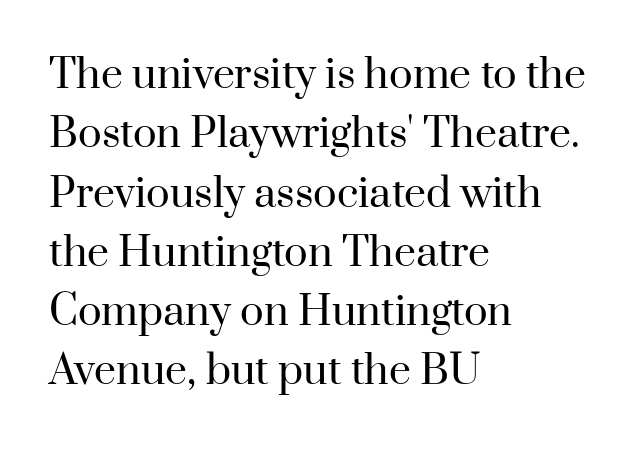
{"serif": "yes", "italic": "no", "bold": "no", "weight": "regular", "width": "normal", "stroke_contrast": "high", "x_height": "small", "monospaced": "no", "underline": "no", "align": "left", "line_spacing": "normal", "line_spacing_ratio": 1.52, "letter_spacing": "normal", "letter_spacing_em": 0.0, "glyph_px": 39}
